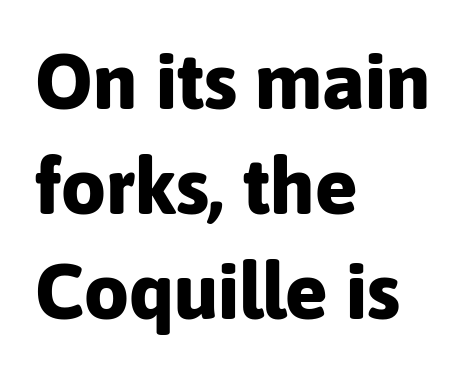
The image shows 79 px bold sans-serif type, upright; set left-aligned, normal line spacing (1.33x), normal letter spacing, not underlined; low stroke contrast and a medium x-height.
